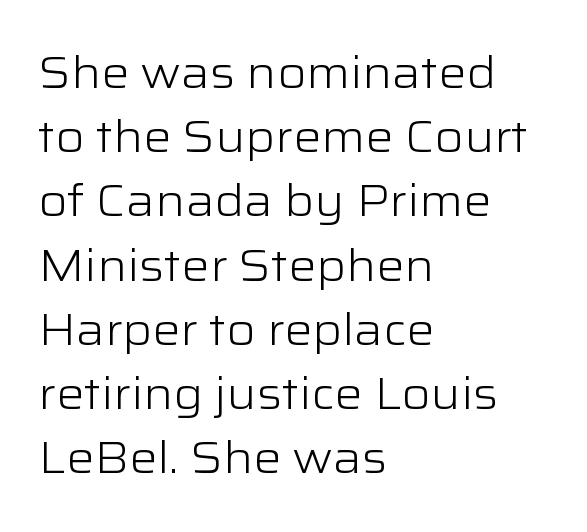
{"serif": "no", "italic": "no", "bold": "no", "weight": "light", "width": "wide", "stroke_contrast": "low", "x_height": "medium", "monospaced": "no", "underline": "no", "align": "left", "line_spacing": "normal", "line_spacing_ratio": 1.46, "letter_spacing": "normal", "letter_spacing_em": 0.0, "glyph_px": 44}
